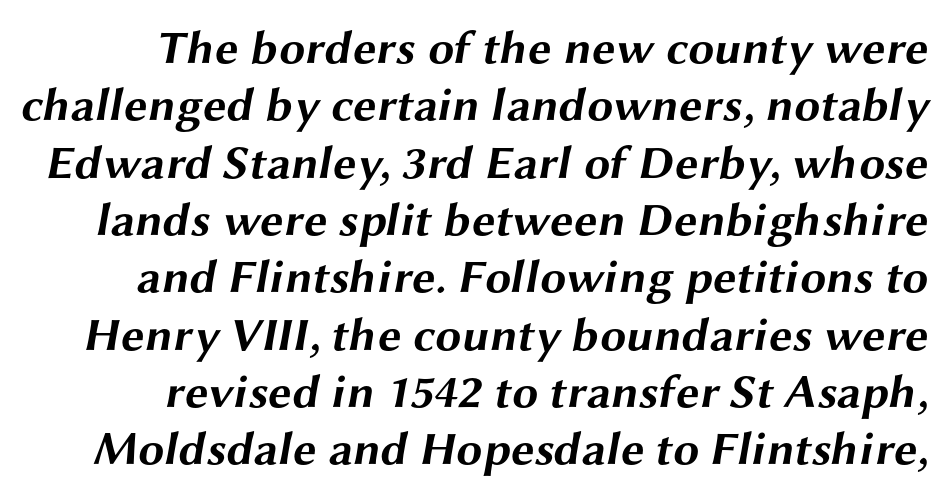
{"serif": "no", "bold": "yes", "weight": "bold", "width": "wide", "stroke_contrast": "medium", "x_height": "medium", "monospaced": "no", "underline": "no", "align": "right", "line_spacing_ratio": 1.22, "letter_spacing": "normal", "letter_spacing_em": 0.0, "glyph_px": 47}
